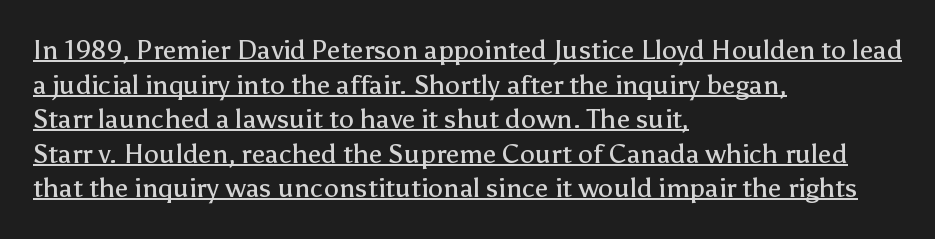
The letters look calm and open, with moderate or lighter stems. These lines were composed using upright roman letters. Glyph-to-glyph distance matches everyday printed text. The lines sit at an ordinary, default distance from one another.
